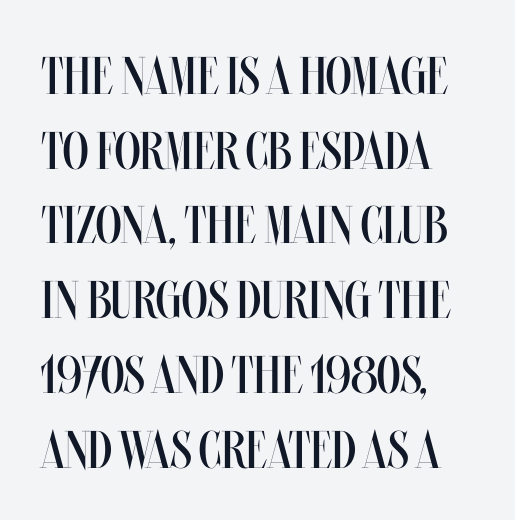
Caption: standard tracking, unaltered. Heaviness? Minimal to ordinary, like unemphasized prose. Short and long lines alike share a common starting point at left. The leading is moderate, giving the passage an even texture. Italic? Not at all — the glyphs are vertical. Only glyphs here, with clear space below each row.
